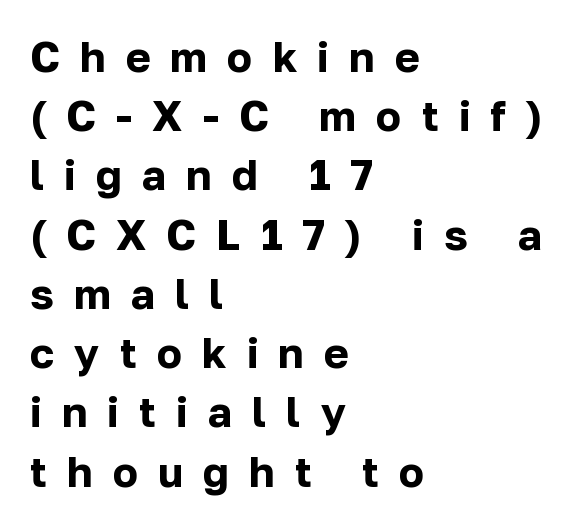
{"serif": "no", "italic": "no", "bold": "yes", "weight": "bold", "width": "normal", "stroke_contrast": "low", "x_height": "medium", "monospaced": "no", "underline": "no", "align": "left", "line_spacing": "normal", "line_spacing_ratio": 1.41, "letter_spacing": "wide", "letter_spacing_em": 0.48, "glyph_px": 42}
